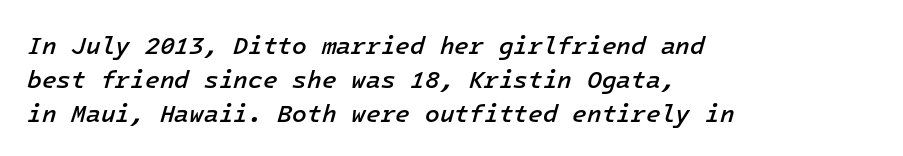
{"italic": "yes", "lean": "right", "slant_degrees": 16, "bold": "semi", "underline": "no", "align": "left", "line_spacing": "normal", "line_spacing_ratio": 1.41, "letter_spacing": "normal", "letter_spacing_em": 0.0, "glyph_px": 24}
